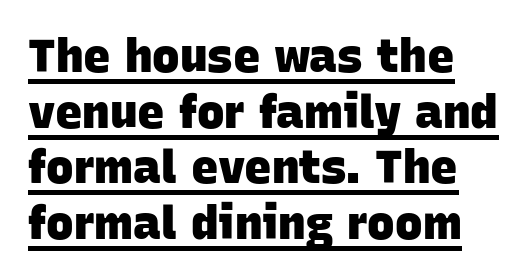
Q: Is the text bold? A: Yes.
Q: Is the typeface a serif or a sans-serif typeface? A: Sans-serif.
Q: Is the text underlined? A: Yes.
Q: How is the paragraph aligned? A: Left-aligned.
Q: Is the spacing between letters normal or unusually wide? A: Normal.
Q: Width (condensed, normal, or wide)? A: Normal.
Q: Stroke contrast? A: Low.
Q: x-height? A: Large.
Q: Monospaced? A: No.
